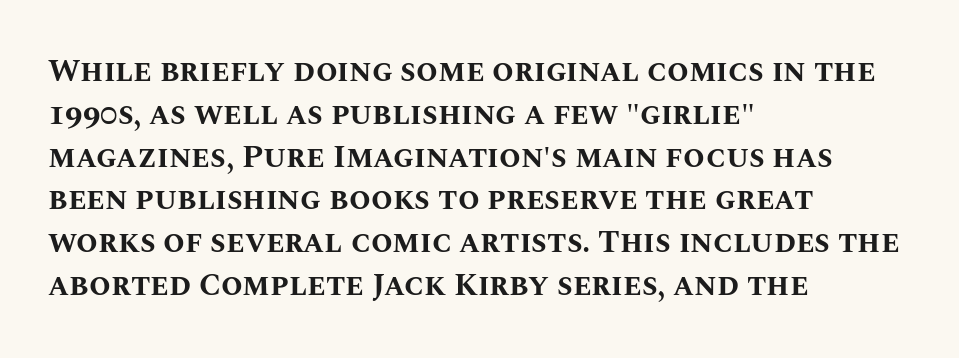
The image shows 31 px bold type, upright; set left-aligned, normal line spacing (1.38x), normal letter spacing, not underlined; medium stroke contrast and a large x-height.
